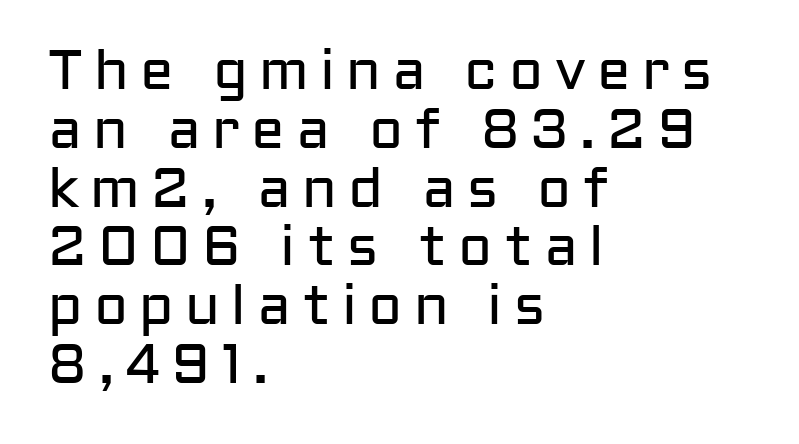
Q: Is the text bold? A: No.
Q: Is the text italic (slanted)? A: No, it is upright.
Q: Is the typeface a serif or a sans-serif typeface? A: Sans-serif.
Q: Is the text underlined? A: No.
Q: How is the paragraph aligned? A: Left-aligned.
Q: Is the spacing between letters normal or unusually wide? A: Unusually wide.
Q: Is the spacing between lines tight, normal or loose? A: Tight.
Q: Width (condensed, normal, or wide)? A: Normal.
Q: Stroke contrast? A: Low.
Q: x-height? A: Medium.
Q: Monospaced? A: No.
